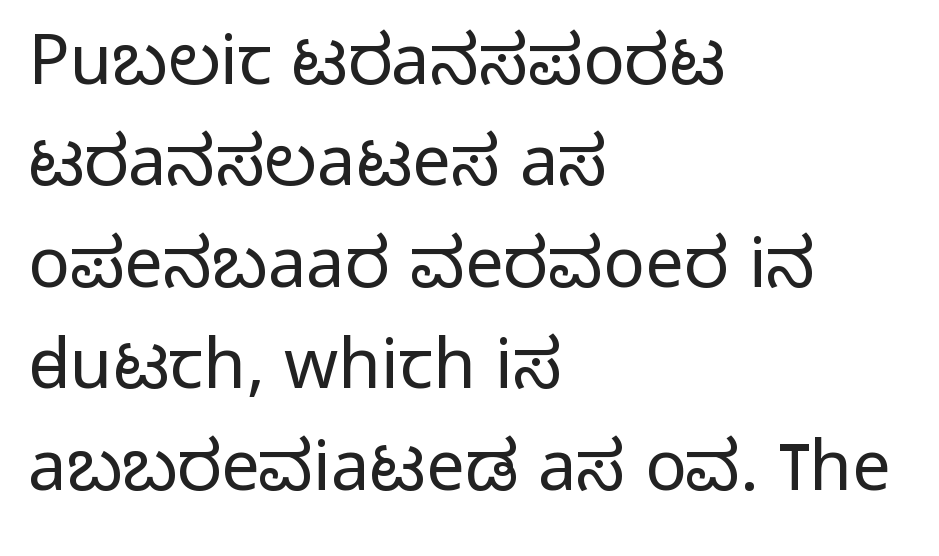
Q: Is the text bold? A: No.
Q: Is the text italic (slanted)? A: No, it is upright.
Q: Is the typeface a serif or a sans-serif typeface? A: Sans-serif.
Q: Is the text underlined? A: No.
Q: How is the paragraph aligned? A: Left-aligned.
Q: Is the spacing between letters normal or unusually wide? A: Normal.
Q: Is the spacing between lines tight, normal or loose? A: Normal.
Q: Width (condensed, normal, or wide)? A: Normal.
Q: Stroke contrast? A: Low.
Q: x-height? A: Medium.
Q: Monospaced? A: No.
